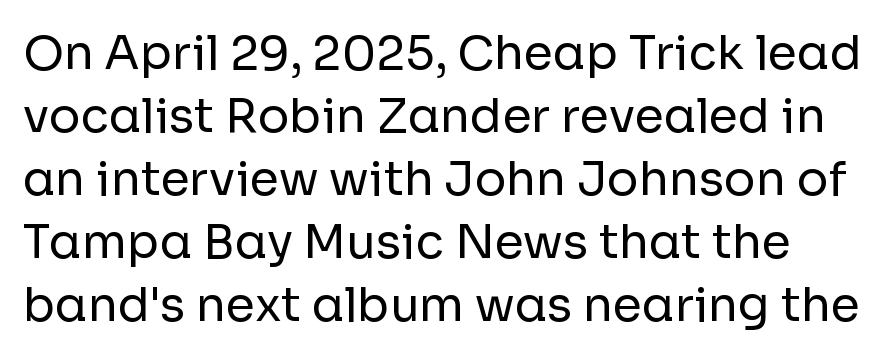
This is sans-serif lettering, the kind often seen on screens and signage. The letters look calm and open, with moderate or lighter stems. The strip under each line holds only bare page. Interline gaps are of average width in this sample.
